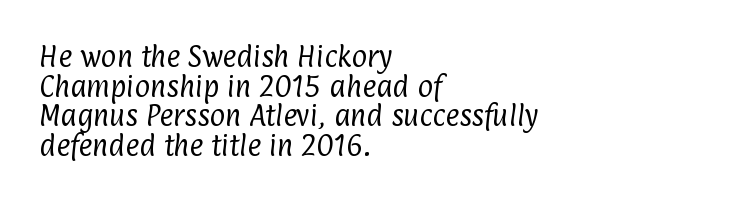
The strokes carry an ordinary text weight at most. Letter spacing: default. All the whitespace from short lines collects on the right. Anything drawn beneath the words? Only blank space.
